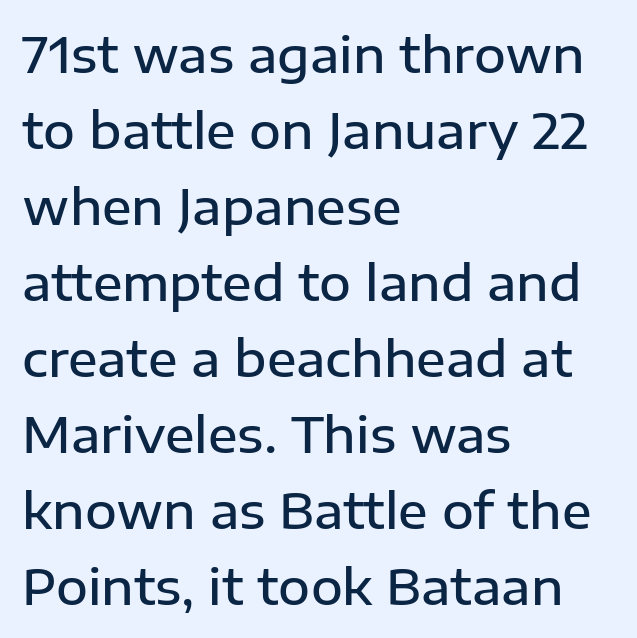
{"serif": "no", "italic": "no", "bold": "semi", "weight": "semibold", "width": "normal", "stroke_contrast": "low", "x_height": "medium", "monospaced": "no", "underline": "no", "align": "left", "line_spacing": "normal", "line_spacing_ratio": 1.55, "letter_spacing": "normal", "letter_spacing_em": 0.0, "glyph_px": 49}
